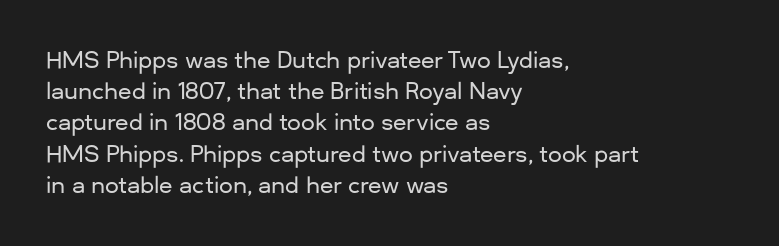
The image shows 22 px text type, upright; set left-aligned, normal line spacing (1.42x), normal letter spacing, not underlined.
